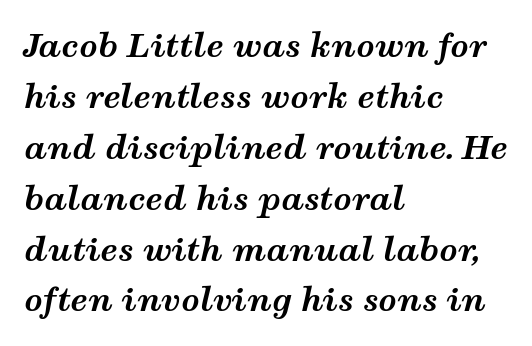
The image shows 32 px bold, wide type, italic (leaning right); set left-aligned, normal line spacing (1.59x), normal letter spacing, not underlined; medium stroke contrast and a medium x-height.
